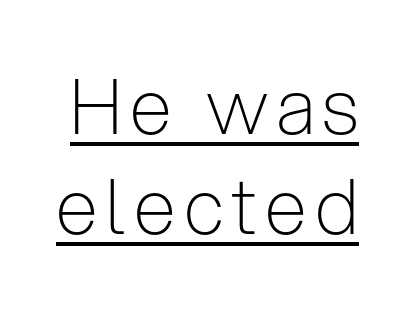
Q: Is the text bold? A: No.
Q: Is the text italic (slanted)? A: No, it is upright.
Q: Is the typeface a serif or a sans-serif typeface? A: Sans-serif.
Q: Is the text underlined? A: Yes.
Q: Is the spacing between lines tight, normal or loose? A: Normal.
Q: Width (condensed, normal, or wide)? A: Condensed.
Q: Stroke contrast? A: Low.
Q: x-height? A: Medium.
Q: Monospaced? A: No.
